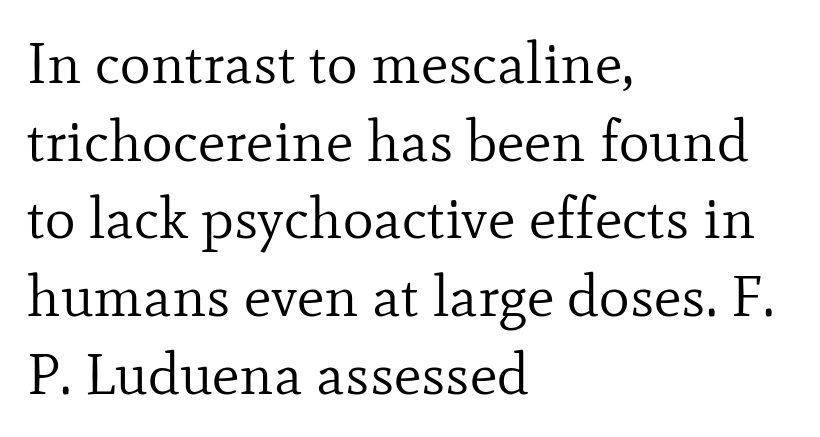
{"serif": "yes", "italic": "no", "bold": "no", "weight": "regular", "width": "normal", "stroke_contrast": "low", "x_height": "small", "monospaced": "no", "underline": "no", "align": "left", "line_spacing": "normal", "line_spacing_ratio": 1.34, "letter_spacing": "normal", "letter_spacing_em": 0.0, "glyph_px": 58}
